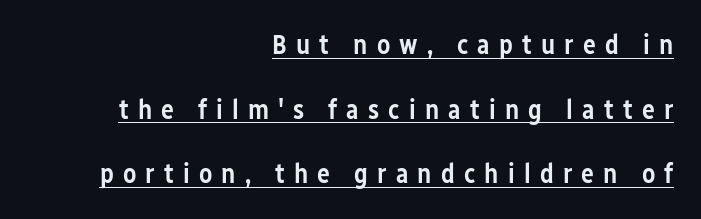
Q: Is the text bold? A: Semi-bold.
Q: Is the text italic (slanted)? A: No, it is upright.
Q: Is the text underlined? A: Yes.
Q: How is the paragraph aligned? A: Right-aligned.
Q: Is the spacing between letters normal or unusually wide? A: Unusually wide.
Q: Is the spacing between lines tight, normal or loose? A: Loose.
